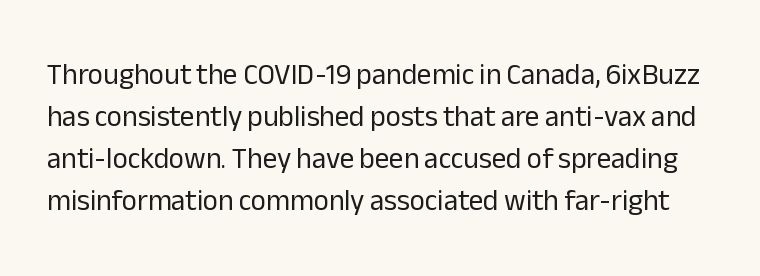
{"serif": "no", "italic": "no", "bold": "no", "weight": "regular", "width": "normal", "stroke_contrast": "low", "x_height": "medium", "monospaced": "no", "underline": "no", "line_spacing": "normal", "line_spacing_ratio": 1.45, "letter_spacing": "normal", "letter_spacing_em": 0.0, "glyph_px": 29}
